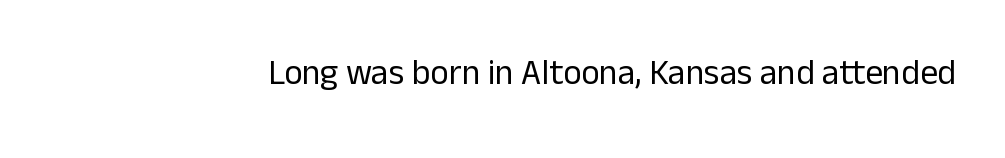
Q: Is the text bold? A: No.
Q: Is the text italic (slanted)? A: No, it is upright.
Q: Is the typeface a serif or a sans-serif typeface? A: Sans-serif.
Q: Is the text underlined? A: No.
Q: Is the spacing between letters normal or unusually wide? A: Normal.
Q: Width (condensed, normal, or wide)? A: Normal.
Q: Stroke contrast? A: Low.
Q: x-height? A: Medium.
Q: Monospaced? A: No.
